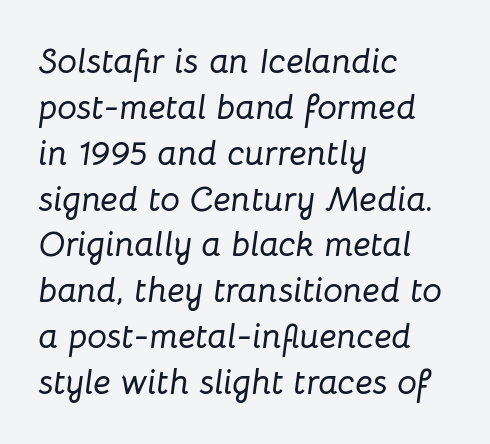
Q: Is the text italic (slanted)? A: Yes, it leans right by about 8 degrees.
Q: Is the text underlined? A: No.
Q: How is the paragraph aligned? A: Left-aligned.
Q: Is the spacing between letters normal or unusually wide? A: Normal.
Q: Is the spacing between lines tight, normal or loose? A: Normal.
Q: Width (condensed, normal, or wide)? A: Normal.
Q: Stroke contrast? A: Low.
Q: x-height? A: Medium.
Q: Monospaced? A: No.
